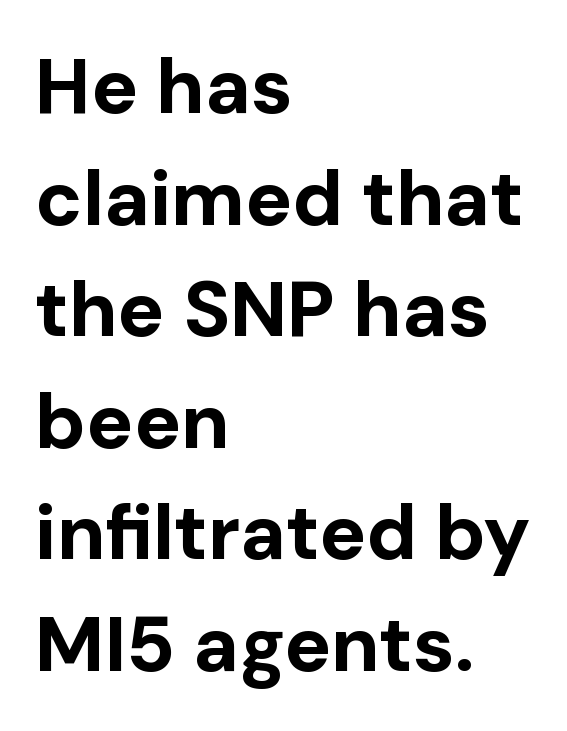
Q: Is the text bold? A: Yes.
Q: Is the text italic (slanted)? A: No, it is upright.
Q: Is the typeface a serif or a sans-serif typeface? A: Sans-serif.
Q: Is the text underlined? A: No.
Q: How is the paragraph aligned? A: Left-aligned.
Q: Is the spacing between letters normal or unusually wide? A: Normal.
Q: Is the spacing between lines tight, normal or loose? A: Normal.
Q: Width (condensed, normal, or wide)? A: Normal.
Q: Stroke contrast? A: Low.
Q: x-height? A: Medium.
Q: Monospaced? A: No.
